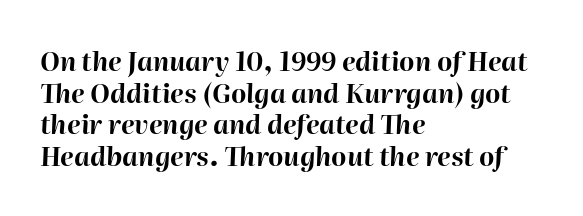
Words appear dense and cohesive because spacing is normal. Does the copy run flush right? No — it runs flush left. Yep, that's italic — everything's leaning. Plain, unruled lines of type. How heavy is the stroke? Heavy — this is a bold.
